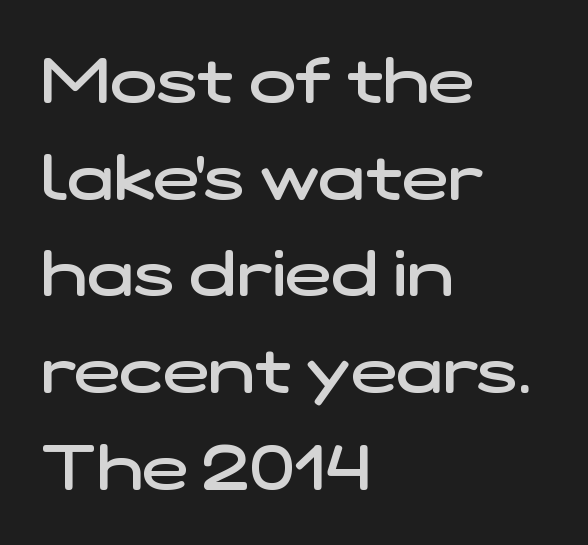
{"serif": "no", "bold": "semi", "weight": "semibold", "width": "wide", "stroke_contrast": "low", "x_height": "medium", "monospaced": "no", "underline": "no", "align": "left", "line_spacing": "normal", "line_spacing_ratio": 1.56, "letter_spacing": "normal", "letter_spacing_em": 0.0, "glyph_px": 62}
